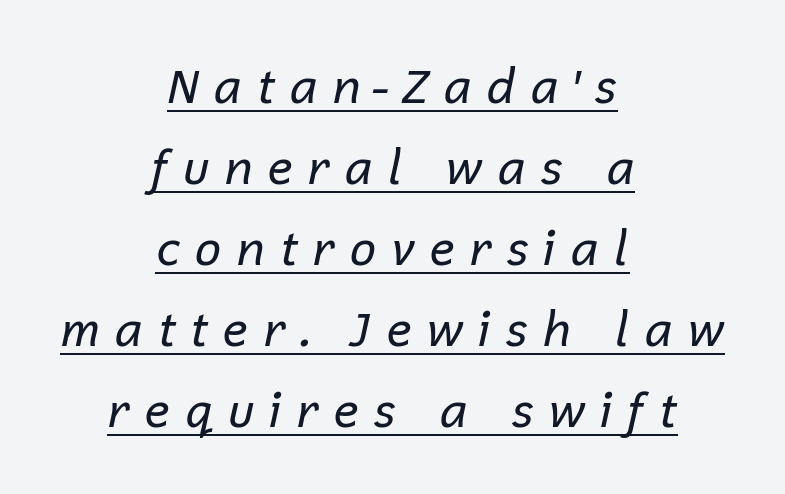
{"italic": "yes", "lean": "right", "slant_degrees": 12, "bold": "no", "weight": "regular", "width": "normal", "stroke_contrast": "low", "x_height": "medium", "monospaced": "no", "underline": "yes", "align": "center", "line_spacing": "normal", "line_spacing_ratio": 1.69, "letter_spacing": "wide", "letter_spacing_em": 0.28, "glyph_px": 48}
